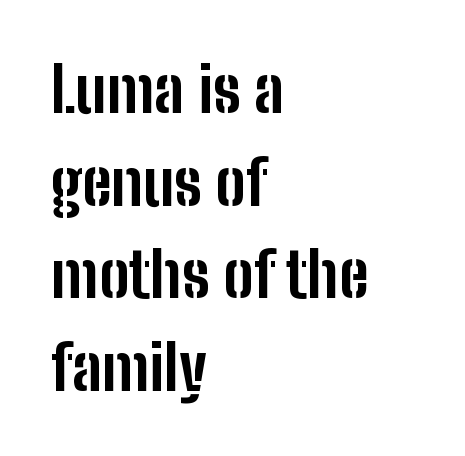
The image shows 63 px bold, condensed sans-serif type, upright; set left-aligned, normal line spacing (1.47x), normal letter spacing, not underlined; low stroke contrast and a medium x-height.
